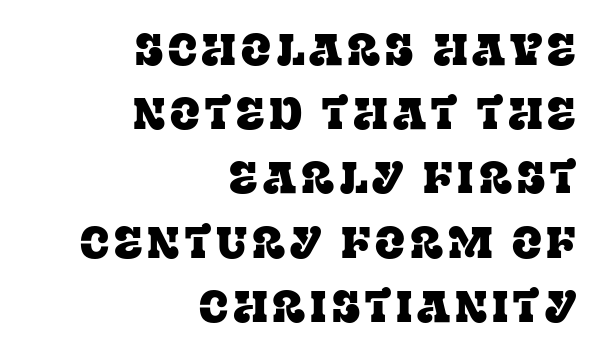
The image shows 44 px serif type, upright; set right-aligned, normal line spacing (1.46x), not underlined; low stroke contrast and a large x-height.
